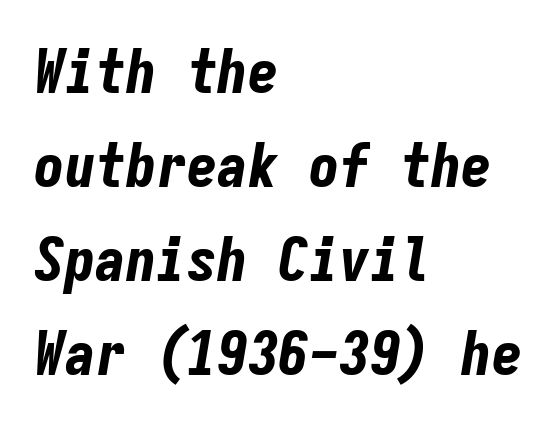
The specimen omits any rule beneath the text block's lines. The strokes are fattened all the way to bold. Casual observation: everything's shoved over to the left. The rendering keeps characters at their native spacing.
